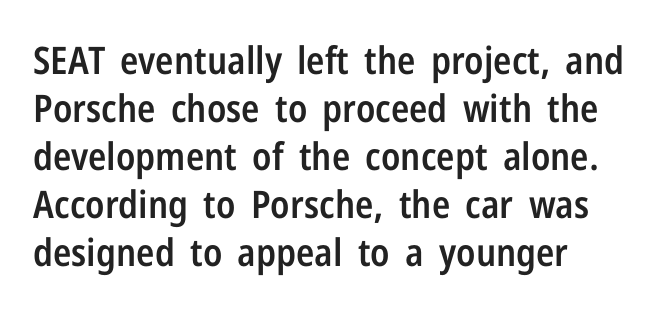
{"serif": "no", "italic": "no", "bold": "semi", "weight": "semibold", "width": "condensed", "stroke_contrast": "low", "x_height": "medium", "monospaced": "no", "underline": "no", "align": "left", "line_spacing": "normal", "line_spacing_ratio": 1.26, "letter_spacing": "normal", "letter_spacing_em": 0.0, "glyph_px": 38}
